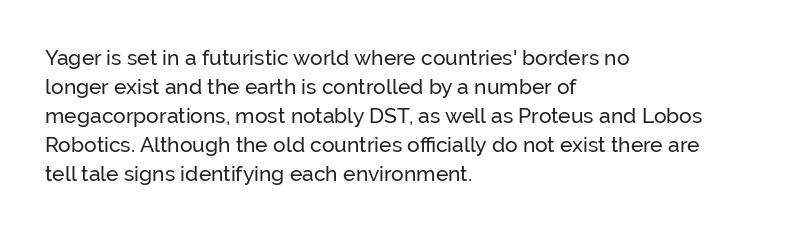
Q: Is the text italic (slanted)? A: No, it is upright.
Q: Is the text underlined? A: No.
Q: How is the paragraph aligned? A: Left-aligned.
Q: Is the spacing between letters normal or unusually wide? A: Normal.
Q: Is the spacing between lines tight, normal or loose? A: Normal.
